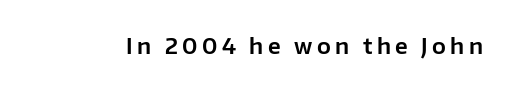
The strip under each line holds only bare page. The line texture is sparse and dotted thanks to wide tracking. Posture: vertical.
